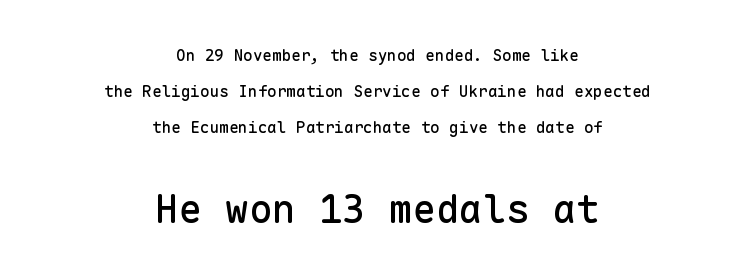
Each line is balanced around a shared central axis. The zone under the glyphs is completely vacant. Font category for this specimen: sans-serif. The space between consecutive lines is lavish. No extra tracking has been applied to these lines.
